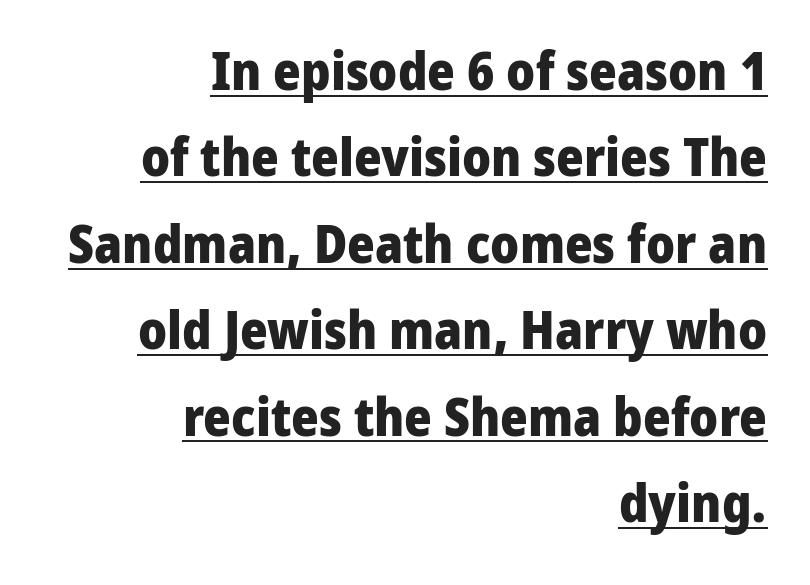
The image shows 53 px heavy sans-serif type, upright; set right-aligned, normal line spacing (1.63x), normal letter spacing, underlined; low stroke contrast and a medium x-height.
